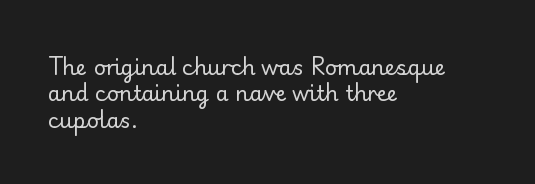
Q: Is the text bold? A: No.
Q: Is the text italic (slanted)? A: No, it is upright.
Q: Is the text underlined? A: No.
Q: How is the paragraph aligned? A: Left-aligned.
Q: Is the spacing between letters normal or unusually wide? A: Normal.
Q: Is the spacing between lines tight, normal or loose? A: Normal.
